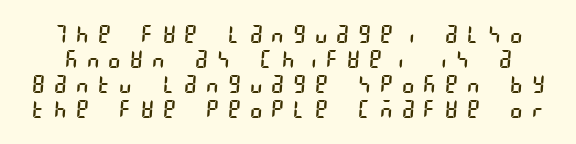
Weight: not bold — regular or lighter. In terms of leading, this rendering errs on the cramped side. Beneath every word, the page is bare. Look at the tracking — it's clearly loosened, letters drifting apart.
